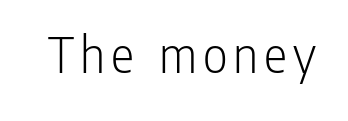
{"serif": "no", "italic": "no", "bold": "no", "weight": "light", "width": "condensed", "stroke_contrast": "low", "x_height": "medium", "monospaced": "no", "underline": "no", "glyph_px": 54}
